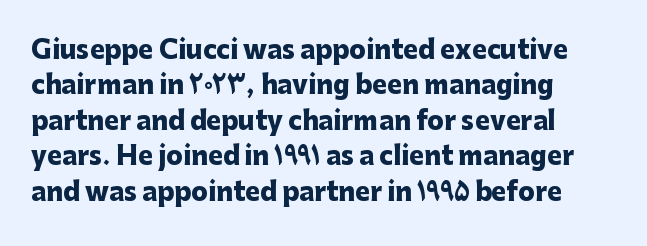
The strokes are fattened all the way to bold. Does the copy run flush right? No — it runs flush left. The face used here is rendered with its standard letterfit. Does the leading feel generous? No, just average. The typography opts for an upright posture over an oblique one.
